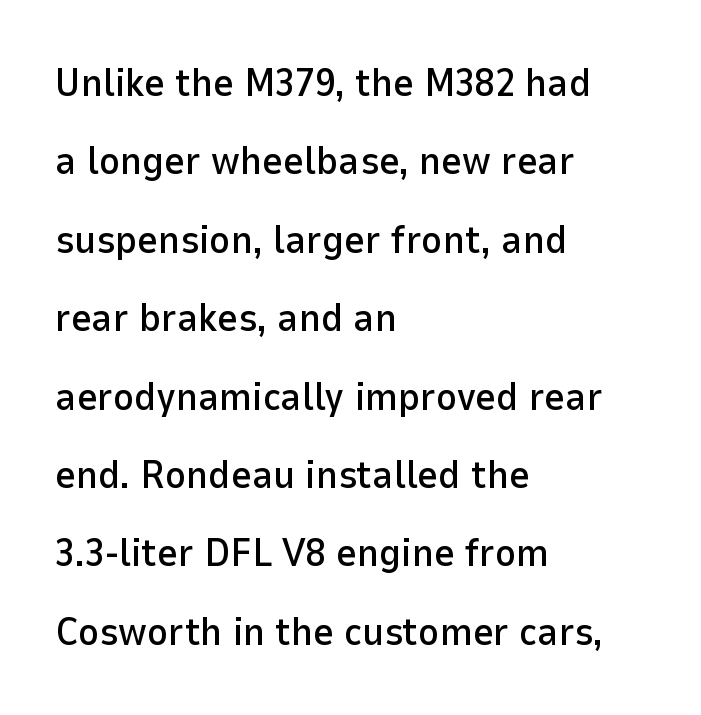
The image shows 40 px sans-serif type, upright; set left-aligned, loose line spacing (1.96x), normal letter spacing, not underlined; low stroke contrast and a medium x-height.
